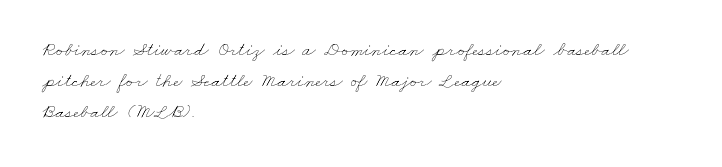
The image shows 20 px text type; set left-aligned, normal line spacing (1.56x), normal letter spacing, not underlined.
